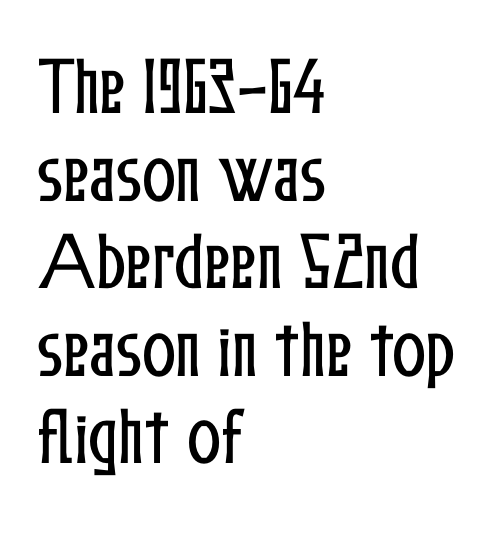
{"italic": "no", "width": "condensed", "stroke_contrast": "low", "x_height": "medium", "monospaced": "no", "underline": "no", "align": "left", "line_spacing": "normal", "line_spacing_ratio": 1.39, "letter_spacing": "normal", "letter_spacing_em": 0.0, "glyph_px": 63}
